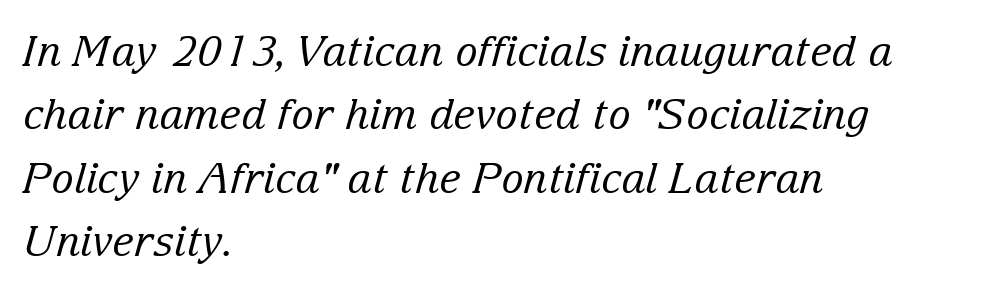
The image shows 42 px regular-weight serif type, italic (leaning right); set left-aligned, normal line spacing (1.51x), normal letter spacing, not underlined; low stroke contrast and a medium x-height.
